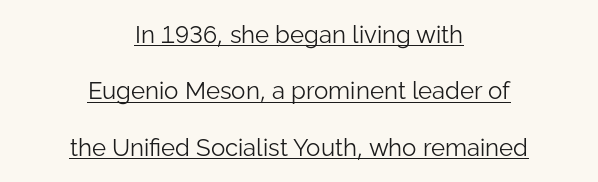
It's the straight-up-and-down kind of type. Counters stay open thanks to moderate or lighter strokes. These lines are centered, leaving both edges ragged. Check the space under the baseline: a stroke is drawn there. A great deal of white space separates one row of letters from the next.
